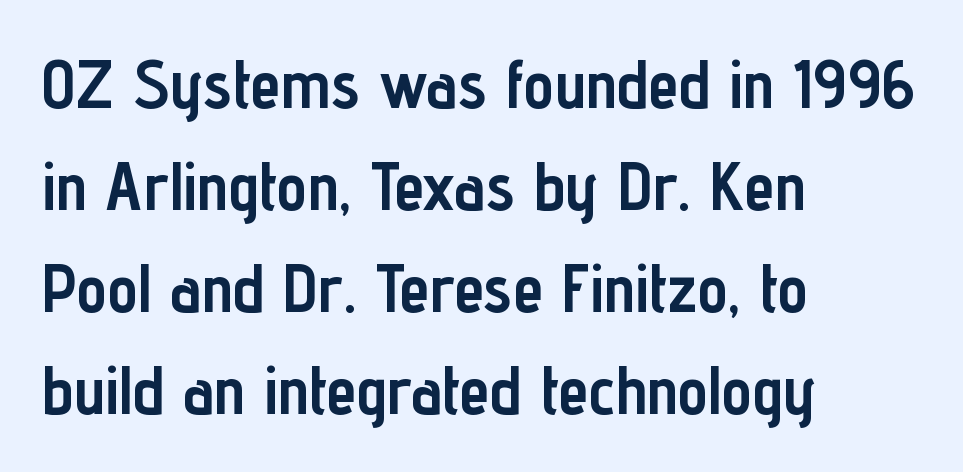
Beneath every word, the page is bare. Caption: standard tracking, unaltered. Students, observe: this is what conventionally led text looks like. The axis of the letterforms is exactly vertical.
